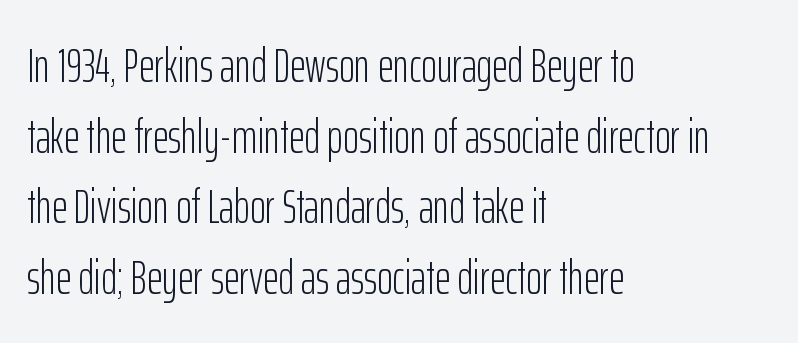
The image shows 48 px light, condensed sans-serif type, upright; set left-aligned, normal line spacing (1.47x), normal letter spacing, not underlined; low stroke contrast and a medium x-height.
